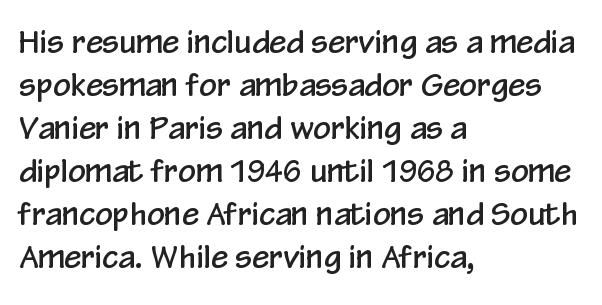
Do the letters lean? They stand straight. You could call the tracking neutral — neither tight nor loose. Any mark beneath the type? The region is blank. Students, observe: this is what conventionally led text looks like. Reading down the block, your eye returns to a fixed left position each line.
